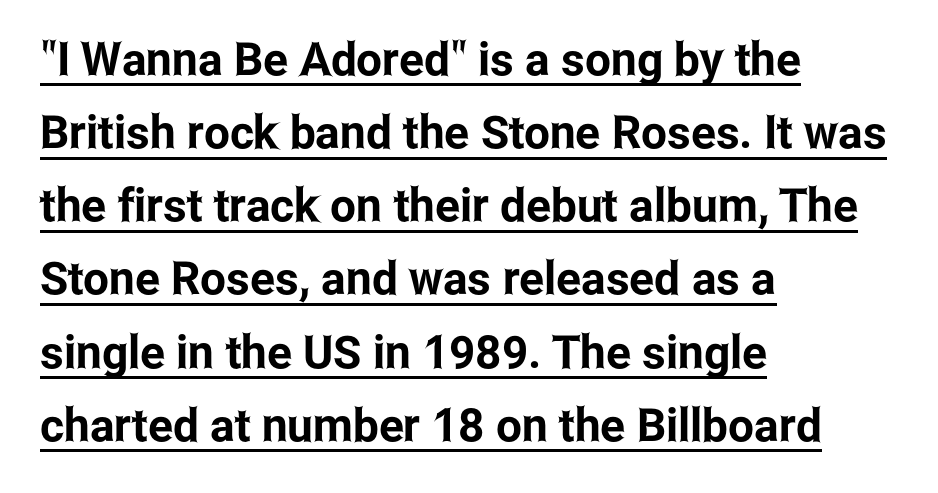
{"serif": "no", "italic": "no", "width": "condensed", "stroke_contrast": "low", "x_height": "medium", "monospaced": "no", "underline": "yes", "align": "left", "line_spacing": "normal", "line_spacing_ratio": 1.59, "letter_spacing": "normal", "letter_spacing_em": 0.0, "glyph_px": 46}
